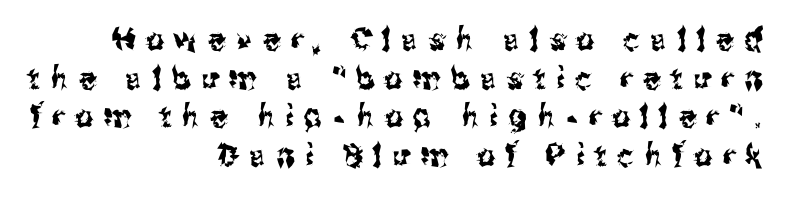
{"serif": "no", "italic": "no", "width": "condensed", "stroke_contrast": "medium", "x_height": "medium", "monospaced": "no", "underline": "no", "align": "right", "line_spacing": "normal", "line_spacing_ratio": 1.25, "letter_spacing": "wide", "letter_spacing_em": 0.35, "glyph_px": 31}
